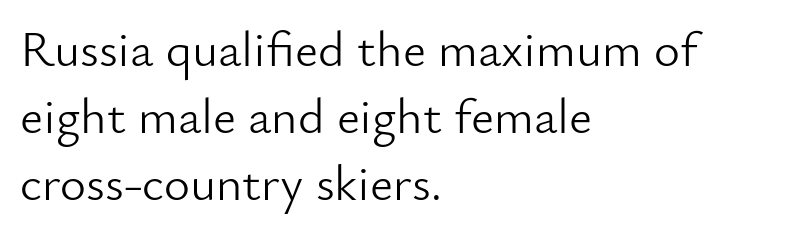
The image shows 50 px light sans-serif type, upright; set left-aligned, normal line spacing (1.34x), normal letter spacing, not underlined; low stroke contrast and a small x-height.
